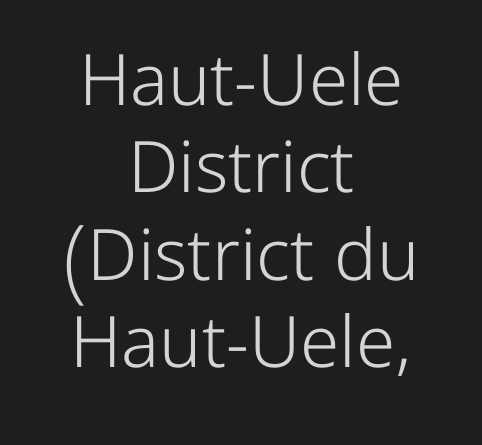
The image shows 71 px light sans-serif type, upright; set centered, line spacing 1.23x, normal letter spacing, not underlined; low stroke contrast and a medium x-height.
